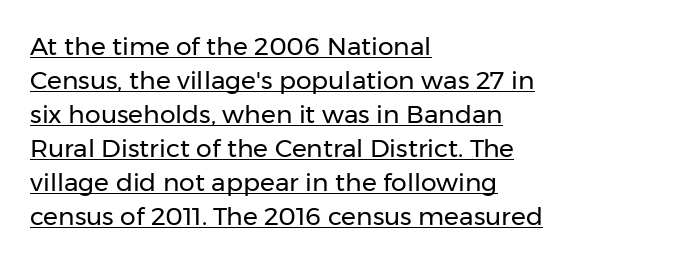
{"italic": "no", "bold": "no", "underline": "yes", "align": "left", "line_spacing": "normal", "line_spacing_ratio": 1.36, "letter_spacing": "normal", "letter_spacing_em": 0.0, "glyph_px": 25}
